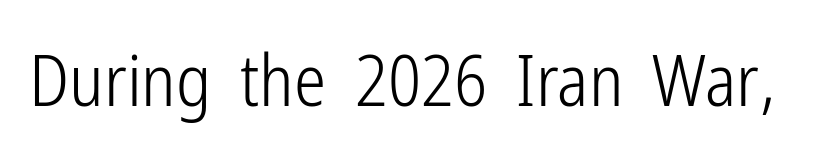
No extra tracking has been applied to these lines. Letters have the restrained weight of plain body copy at most. A roman cut, with each character standing at attention. Think of a printed novel: that variable character pitch is what you see here.
